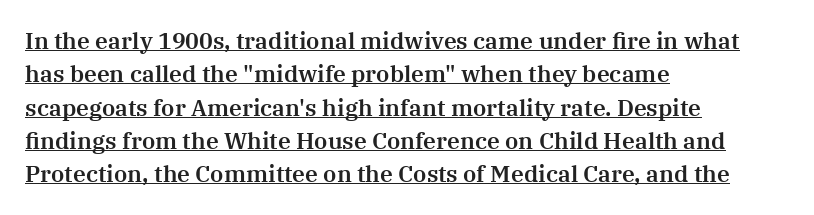
The image shows 23 px text type, upright; set left-aligned, normal line spacing (1.45x), normal letter spacing, underlined.
